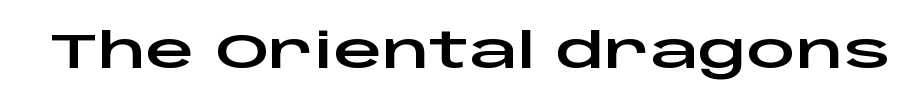
The image shows 48 px wide sans-serif type, upright; set normal letter spacing, not underlined; low stroke contrast and a large x-height.
